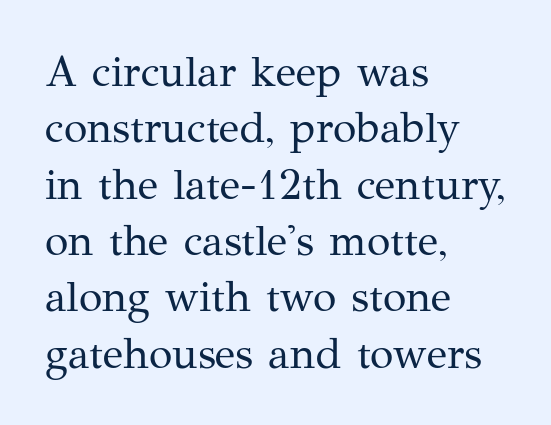
Bold? No — there's no thickening of the strokes. The space beneath each line is pristine and unruled. Old-style or modern, the face here clearly has serifs. Tall strokes in this sample are plumb rather than angled. Rows of type keep a routine distance in the vertical direction.
